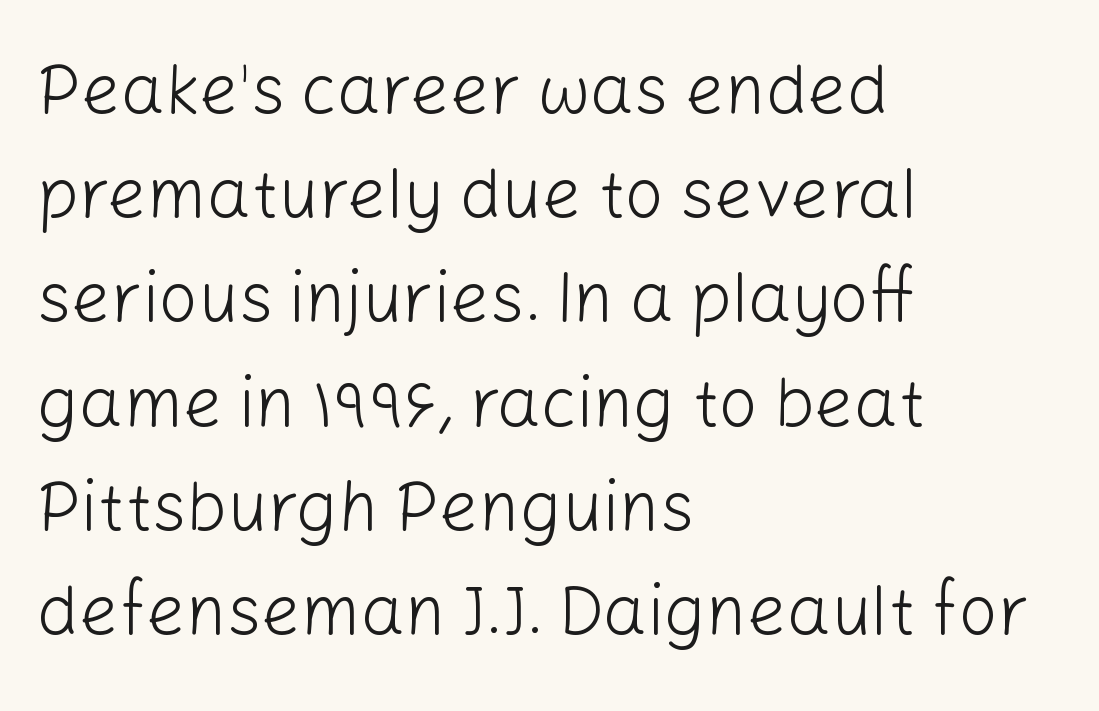
Q: Is the text bold? A: No.
Q: Is the text italic (slanted)? A: No, it is upright.
Q: Is the typeface a serif or a sans-serif typeface? A: Sans-serif.
Q: Is the text underlined? A: No.
Q: How is the paragraph aligned? A: Left-aligned.
Q: Is the spacing between letters normal or unusually wide? A: Normal.
Q: Is the spacing between lines tight, normal or loose? A: Normal.
Q: Width (condensed, normal, or wide)? A: Normal.
Q: Stroke contrast? A: Low.
Q: x-height? A: Medium.
Q: Monospaced? A: No.
